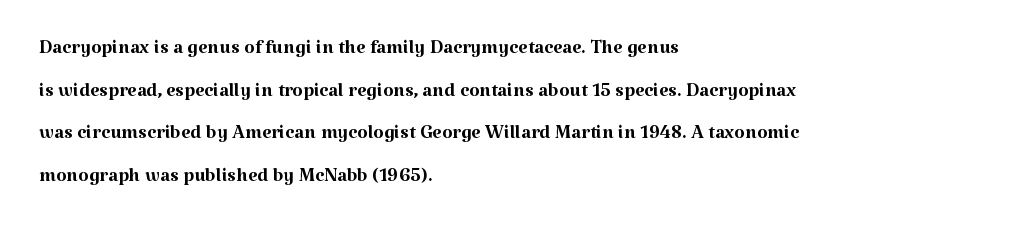
Q: Is the text bold? A: No.
Q: Is the text italic (slanted)? A: No, it is upright.
Q: Is the text underlined? A: No.
Q: How is the paragraph aligned? A: Left-aligned.
Q: Is the spacing between letters normal or unusually wide? A: Normal.
Q: Is the spacing between lines tight, normal or loose? A: Normal.
